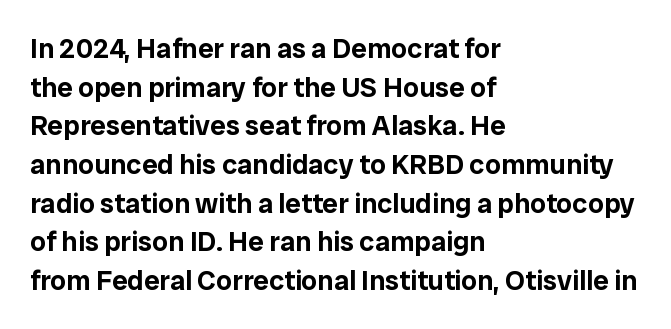
Leftover space on each line is placed entirely after the last word. Grotesque or geometric, the face here clearly has no serifs. Notice how the stems are strictly vertical — no italics here. The gap between lines stays unmarked. The face used here is proportionally spaced, like ordinary book or web type. The vertical gap from one line to the next is medium.
